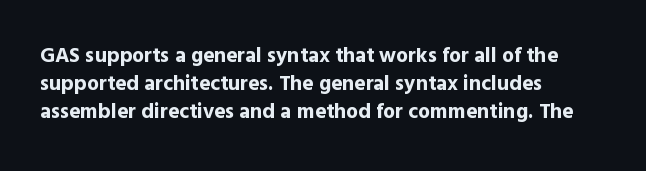
The image shows 21 px bold type, upright; set left-aligned, normal line spacing (1.33x), normal letter spacing, not underlined.
